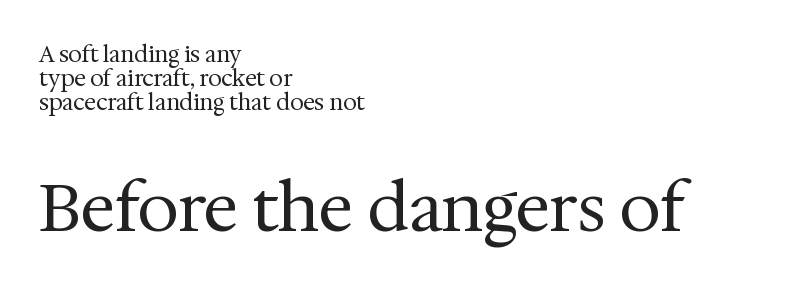
The image shows 66 px regular-weight serif type, upright; set left-aligned, tight line spacing (1.08x), normal letter spacing, not underlined; the second (bottom) block is 3.0x larger; medium stroke contrast and a medium x-height.
